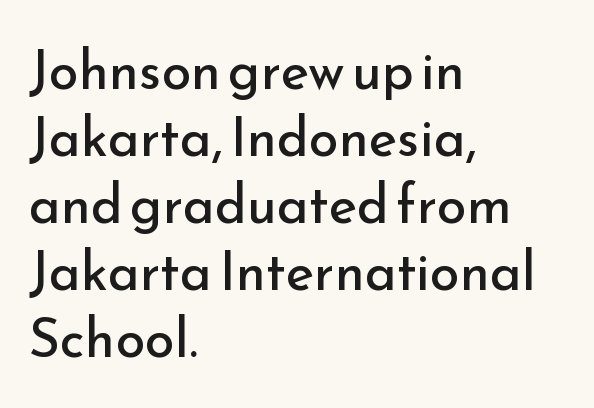
{"serif": "no", "italic": "no", "bold": "no", "weight": "regular", "width": "normal", "stroke_contrast": "low", "x_height": "small", "monospaced": "no", "underline": "no", "align": "left", "line_spacing_ratio": 1.24, "letter_spacing": "normal", "letter_spacing_em": 0.0, "glyph_px": 54}
